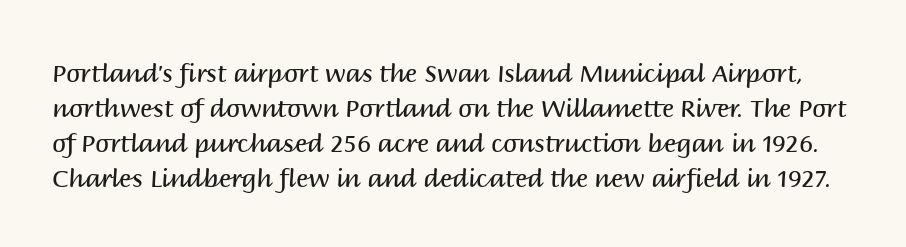
{"bold": "no", "underline": "no", "line_spacing": "normal", "line_spacing_ratio": 1.4, "letter_spacing": "normal", "letter_spacing_em": 0.0, "glyph_px": 25}
